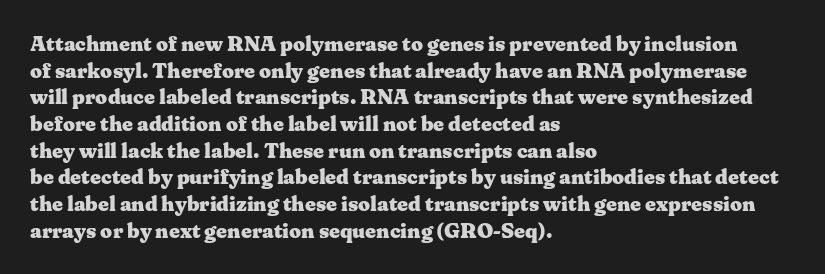
Honestly, the row spacing looks completely unremarkable. Posture: upright roman. Plenty of ink on the page — the face is bold. Typeset ragged right — the left edge is the straight one.
